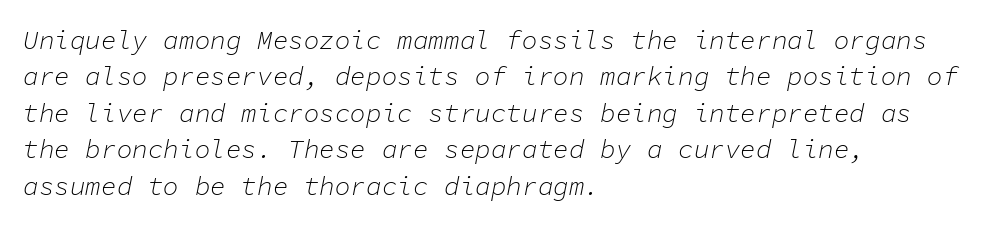
Is the type heavy? It reads as light-to-regular instead. A normal amount of white space separates one row of letters from the next. Teacher's note: observe the even left margin — that is flush-left alignment. Inter-character spacing is left at the font's built-in metrics. Underline: absent.
